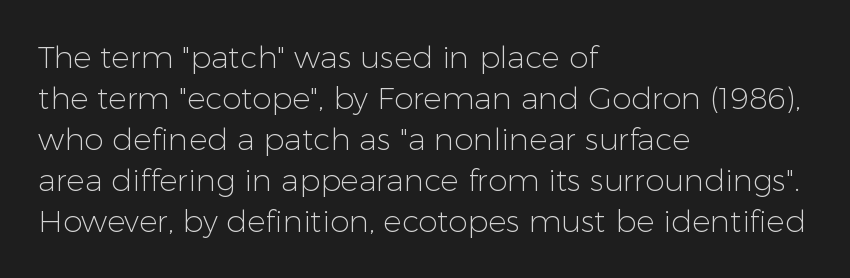
Q: Is the text bold? A: No.
Q: Is the text italic (slanted)? A: No, it is upright.
Q: Is the typeface a serif or a sans-serif typeface? A: Sans-serif.
Q: Is the text underlined? A: No.
Q: How is the paragraph aligned? A: Left-aligned.
Q: Is the spacing between letters normal or unusually wide? A: Normal.
Q: Is the spacing between lines tight, normal or loose? A: Normal.
Q: Width (condensed, normal, or wide)? A: Normal.
Q: Stroke contrast? A: Low.
Q: x-height? A: Medium.
Q: Monospaced? A: No.
